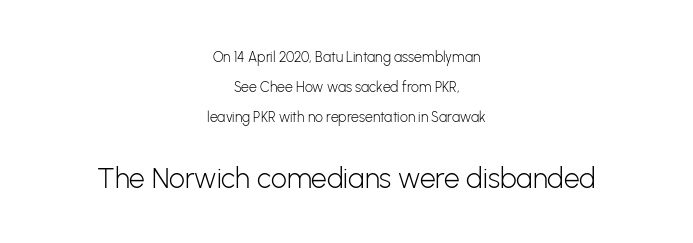
Q: Is the text bold? A: No.
Q: Is the text italic (slanted)? A: No, it is upright.
Q: Is the typeface a serif or a sans-serif typeface? A: Sans-serif.
Q: Is the text underlined? A: No.
Q: How is the paragraph aligned? A: Centered.
Q: Is the spacing between letters normal or unusually wide? A: Normal.
Q: Is the spacing between lines tight, normal or loose? A: Loose.
Q: Which block of text is set in a larger size, the first (top) or the second (bottom)? A: The second (bottom) one.
Q: Width (condensed, normal, or wide)? A: Normal.
Q: Stroke contrast? A: Low.
Q: x-height? A: Medium.
Q: Monospaced? A: No.
